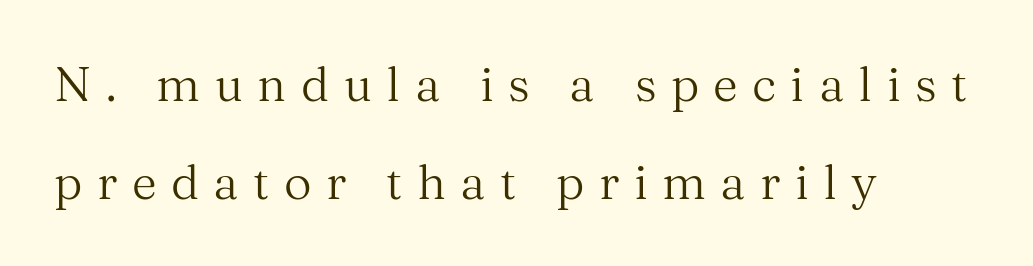
The image shows 48 px regular-weight serif type, upright; set left-aligned, loose line spacing (2.04x), unusually wide letter spacing (+0.3 em), not underlined; medium stroke contrast and a medium x-height.
